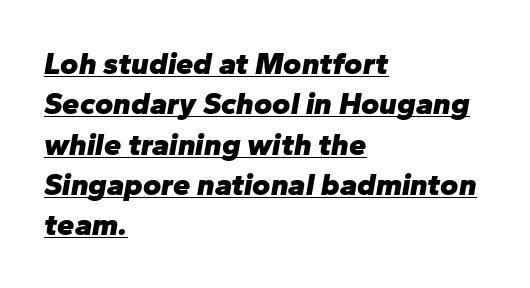
The image shows 31 px heavy type, italic (leaning right); set left-aligned, normal line spacing (1.3x), normal letter spacing, underlined; low stroke contrast and a medium x-height.
